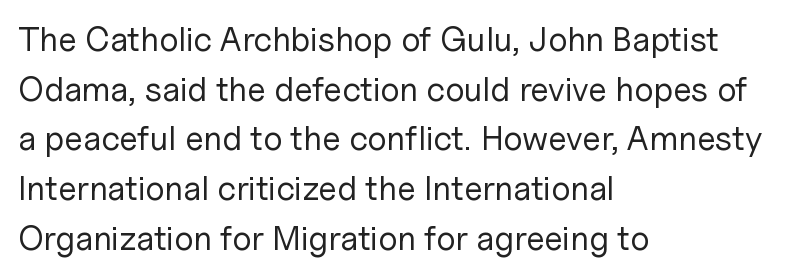
The image shows 34 px regular-weight sans-serif type, upright; set left-aligned, normal line spacing (1.46x), normal letter spacing, not underlined; low stroke contrast and a medium x-height.
